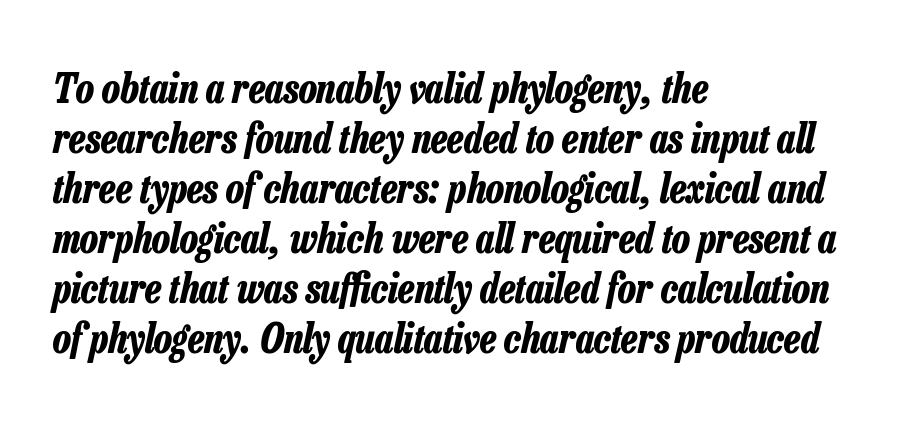
Bare-footed words on every line. The glyphs have the mass of a bold cut. Style check: oblique. Where is the straight margin? On the left. Proportional: the letters do not fall into vertical columns.
